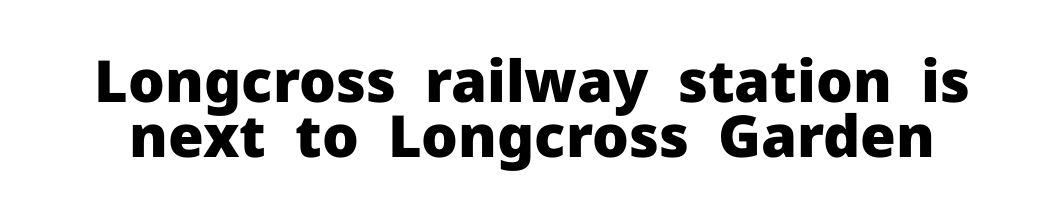
Check where the strokes stop: nothing finishes them off — pure sans. Do the letters lean? They stand straight. Character widths vary here, with narrow letters taking less room than wide ones. The glyphs are unaccompanied by any horizontal stroke below them. The designer dialed line spacing down below the default.
